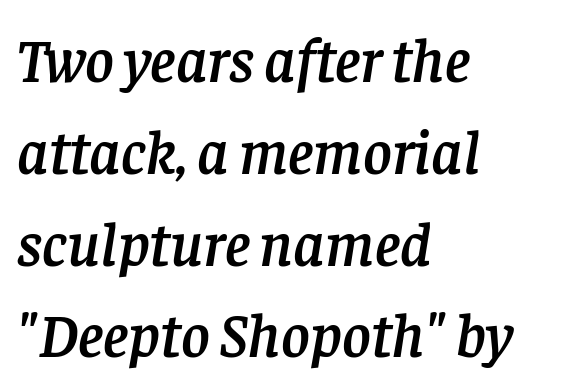
{"serif": "yes", "italic": "yes", "lean": "right", "slant_degrees": 8, "width": "normal", "stroke_contrast": "low", "x_height": "large", "monospaced": "no", "underline": "no", "align": "left", "line_spacing": "normal", "line_spacing_ratio": 1.48, "letter_spacing": "normal", "letter_spacing_em": 0.0, "glyph_px": 62}
